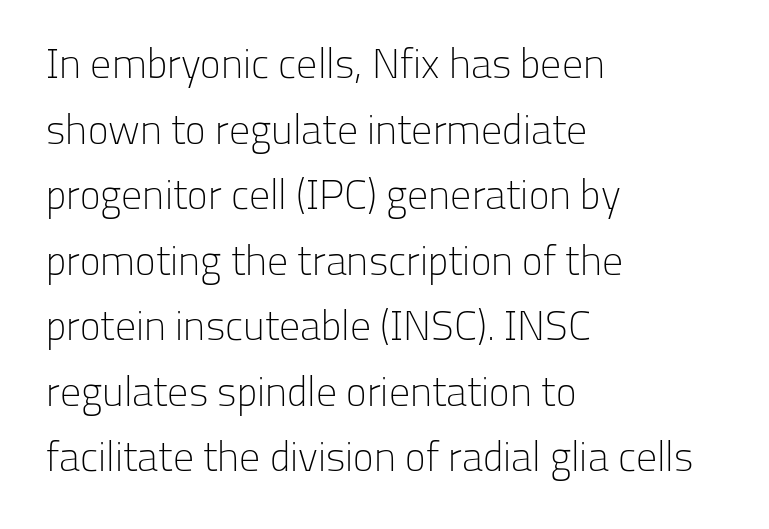
The image shows 42 px light sans-serif type, upright; set left-aligned, normal line spacing (1.56x), normal letter spacing, not underlined; low stroke contrast and a medium x-height.
